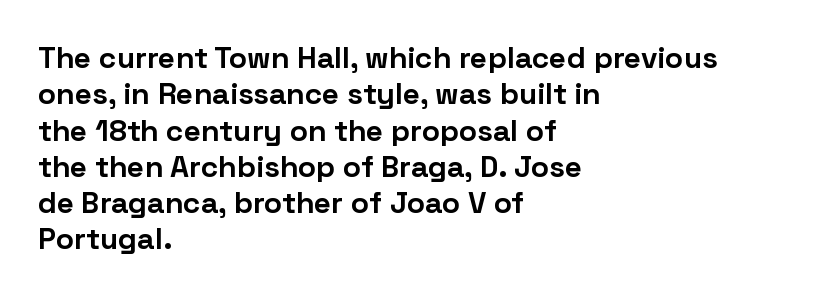
Words float on clear page, feet unadorned. Upright lettering throughout. Is this a sans? Yes — the strokes have no serifs. Between one letter and the next there's only the usual sliver of space.
